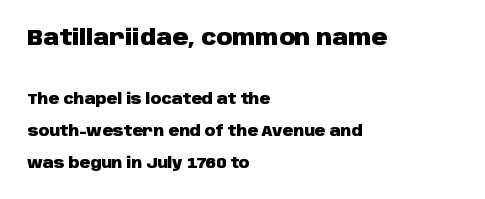
Q: Is the text bold? A: Yes.
Q: Is the text italic (slanted)? A: No, it is upright.
Q: Is the text underlined? A: No.
Q: How is the paragraph aligned? A: Left-aligned.
Q: Is the spacing between letters normal or unusually wide? A: Normal.
Q: Is the spacing between lines tight, normal or loose? A: Loose.
Q: Which block of text is set in a larger size, the first (top) or the second (bottom)? A: The first (top) one.
